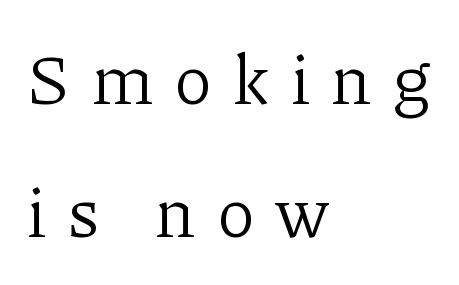
{"serif": "yes", "italic": "no", "bold": "no", "weight": "light", "width": "normal", "stroke_contrast": "low", "x_height": "medium", "monospaced": "no", "underline": "no", "align": "left", "line_spacing": "loose", "line_spacing_ratio": 1.9, "letter_spacing": "wide", "letter_spacing_em": 0.3, "glyph_px": 70}
